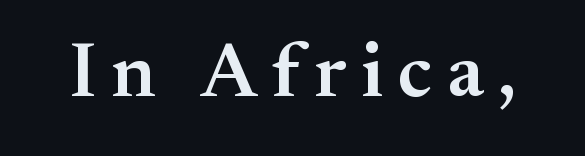
{"serif": "yes", "italic": "no", "bold": "semi", "weight": "semibold", "width": "normal", "stroke_contrast": "medium", "x_height": "small", "monospaced": "no", "underline": "no", "glyph_px": 77}
